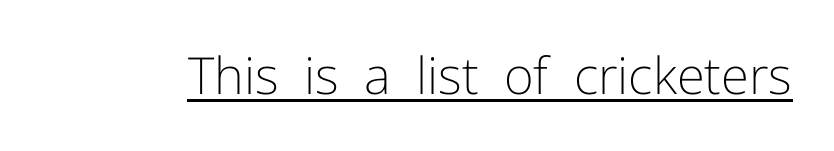
{"serif": "no", "italic": "no", "bold": "no", "weight": "light", "width": "normal", "stroke_contrast": "low", "x_height": "medium", "monospaced": "no", "underline": "yes", "letter_spacing": "normal", "letter_spacing_em": 0.0, "glyph_px": 51}
